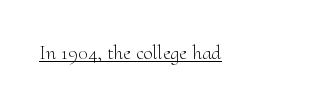
{"italic": "no", "bold": "no", "underline": "yes", "align": "left", "letter_spacing": "normal", "letter_spacing_em": 0.0, "glyph_px": 21}
